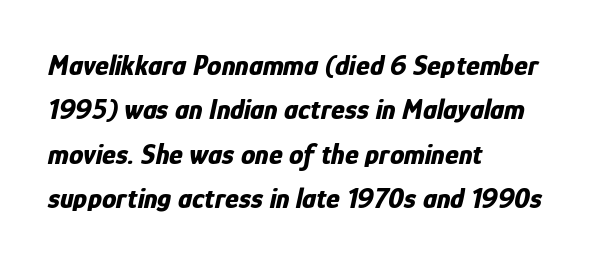
Q: Is the text bold? A: Yes.
Q: Is the text italic (slanted)? A: Yes, it leans right by about 12 degrees.
Q: Is the text underlined? A: No.
Q: How is the paragraph aligned? A: Left-aligned.
Q: Is the spacing between letters normal or unusually wide? A: Normal.
Q: Is the spacing between lines tight, normal or loose? A: Normal.
Q: Width (condensed, normal, or wide)? A: Condensed.
Q: Stroke contrast? A: Low.
Q: x-height? A: Medium.
Q: Monospaced? A: No.
